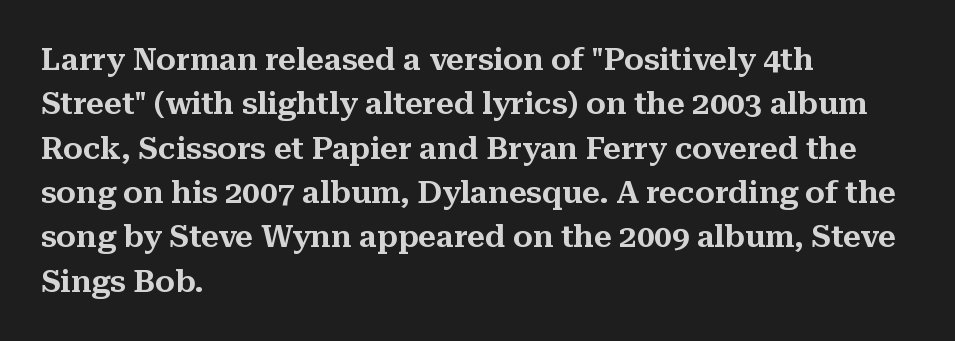
{"serif": "yes", "italic": "no", "width": "normal", "stroke_contrast": "medium", "x_height": "medium", "monospaced": "no", "underline": "no", "align": "left", "line_spacing": "normal", "line_spacing_ratio": 1.43, "letter_spacing": "normal", "letter_spacing_em": 0.0, "glyph_px": 31}
